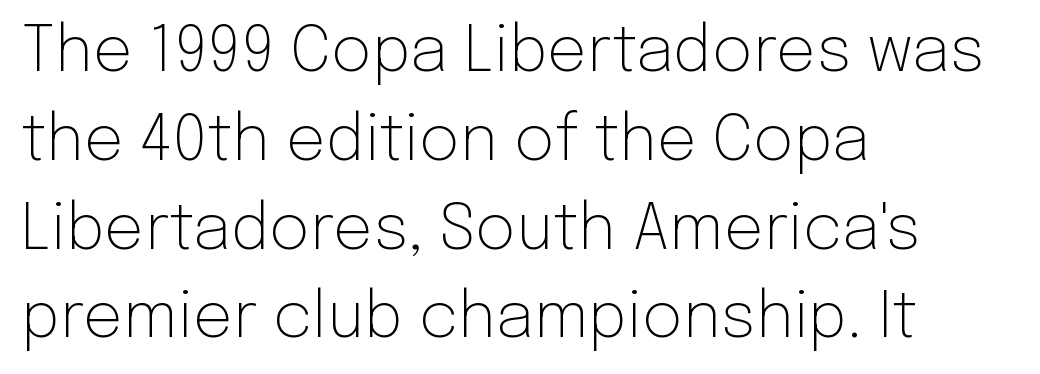
Q: Is the text bold? A: No.
Q: Is the text italic (slanted)? A: No, it is upright.
Q: Is the typeface a serif or a sans-serif typeface? A: Sans-serif.
Q: Is the text underlined? A: No.
Q: How is the paragraph aligned? A: Left-aligned.
Q: Is the spacing between letters normal or unusually wide? A: Normal.
Q: Is the spacing between lines tight, normal or loose? A: Normal.
Q: Width (condensed, normal, or wide)? A: Normal.
Q: Stroke contrast? A: Low.
Q: x-height? A: Medium.
Q: Monospaced? A: No.
